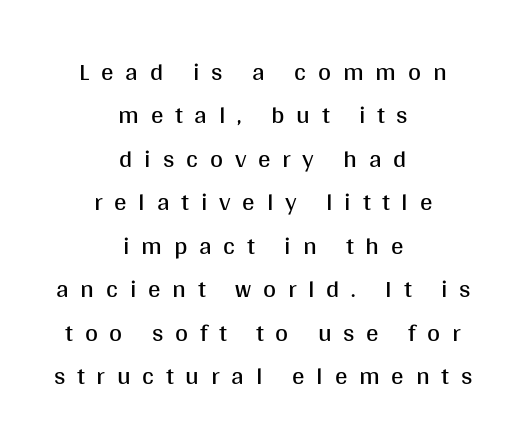
The image shows 25 px text type, upright; set centered, line spacing 1.74x, unusually wide letter spacing (+0.47 em), not underlined.
